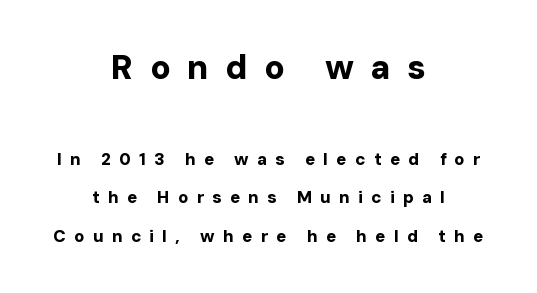
{"serif": "no", "italic": "no", "bold": "yes", "weight": "bold", "width": "normal", "stroke_contrast": "low", "x_height": "medium", "monospaced": "no", "underline": "no", "align": "center", "line_spacing": "loose", "line_spacing_ratio": 2.24, "letter_spacing": "wide", "letter_spacing_em": 0.48, "larger_block": "first", "size_ratio": 2.0, "glyph_px": 34}
